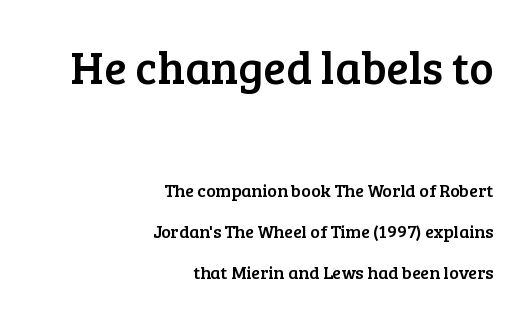
One-word summary of the alignment: right. These lines keep a tight, regular rhythm from letter to letter. Descenders are the only things crossing below the line. Loosely led — the rows are spread out.
